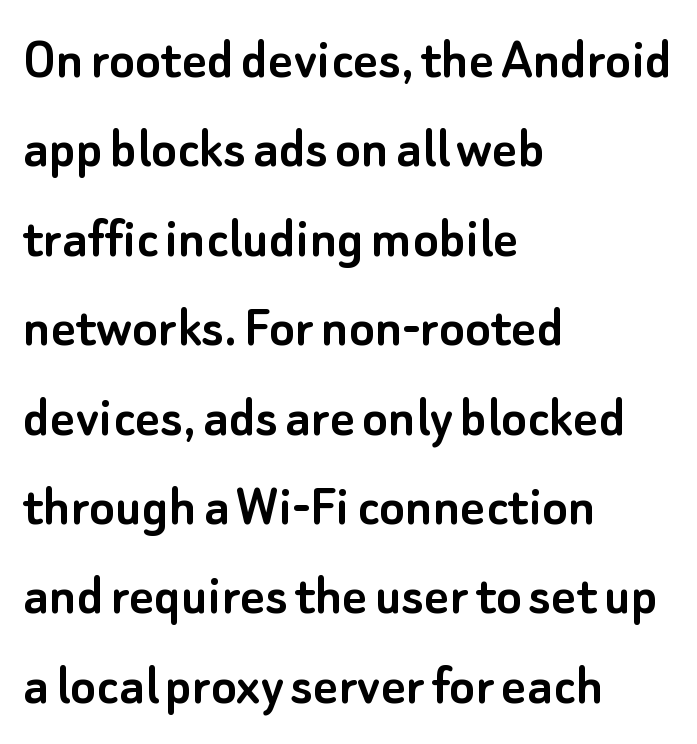
The image shows 60 px sans-serif type, upright; set left-aligned, normal line spacing (1.49x), normal letter spacing, not underlined; low stroke contrast and a small x-height.
